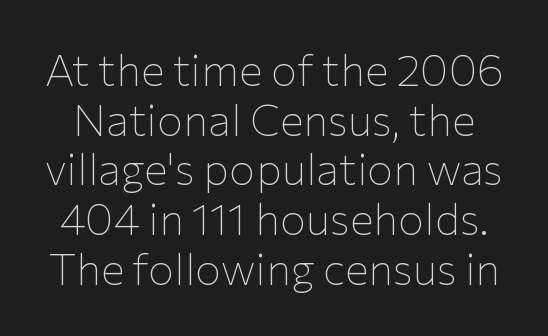
The image shows 44 px thin sans-serif type, upright; set tight line spacing (1.13x), normal letter spacing, not underlined; low stroke contrast and a medium x-height.
